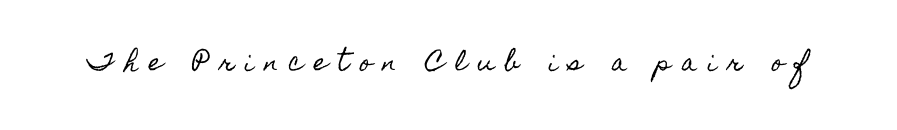
{"underline": "no", "letter_spacing": "wide", "letter_spacing_em": 0.47, "glyph_px": 23}
